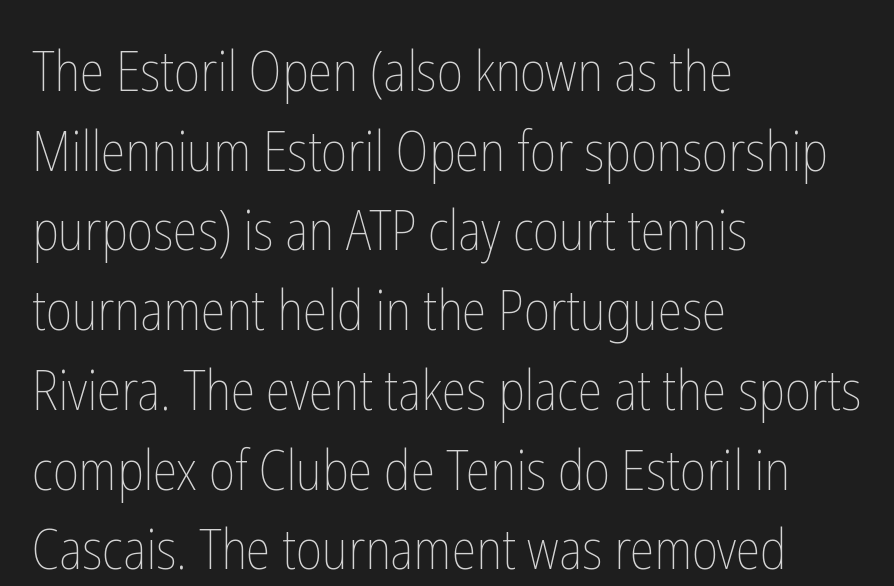
Do the characters align in a grid? No, the font is proportional. Stems here are at most as thick as an everyday book face. A roman cut, with each character standing at attention. Notice how the passage keeps a crisp vertical edge on the left only. Look at the tracking — it's just the regular setting, nothing added.
